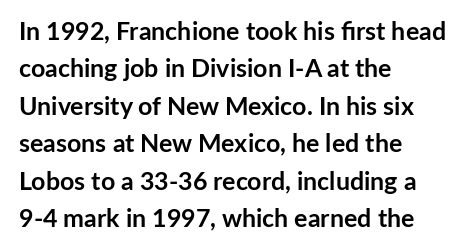
Baseline-to-baseline distance is the conventional proportion of letter height. The typesetter chose a ragged-right arrangement here. The zone under the glyphs is completely vacant. Typesetter's note: full bold, strokes at maximum text heaviness. In terms of posture, this sample is upright. The horizontal fit of the characters is conventional and even.
